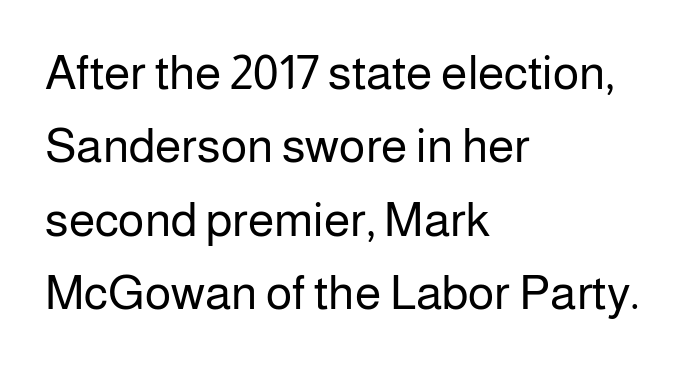
The image shows 48 px regular-weight sans-serif type, upright; set left-aligned, normal line spacing (1.53x), normal letter spacing, not underlined; low stroke contrast and a medium x-height.
